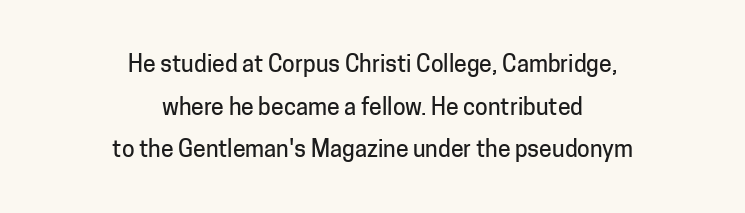
{"italic": "no", "underline": "no", "align": "center", "line_spacing_ratio": 1.85, "letter_spacing": "normal", "letter_spacing_em": 0.0, "glyph_px": 23}
